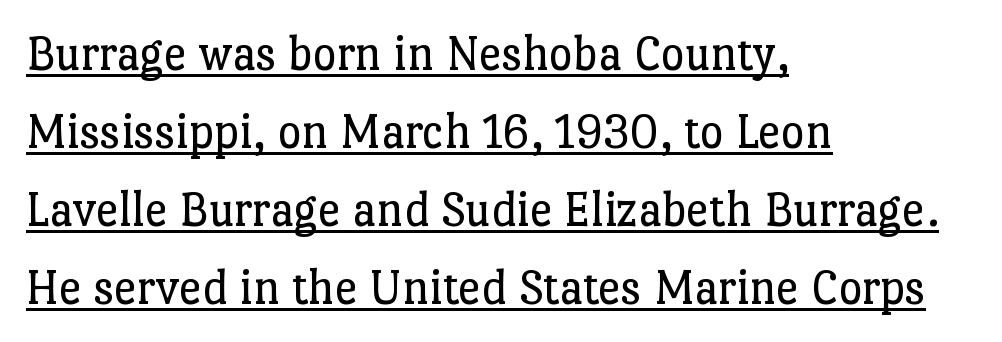
The image shows 51 px regular-weight serif type, upright; set left-aligned, normal line spacing (1.53x), normal letter spacing, underlined; low stroke contrast and a medium x-height.
